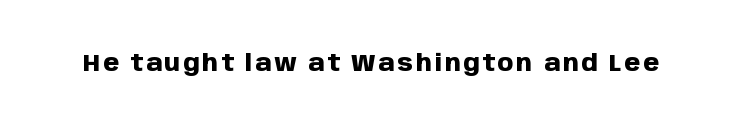
Q: Is the text bold? A: Yes.
Q: Is the text italic (slanted)? A: No, it is upright.
Q: Is the text underlined? A: No.
